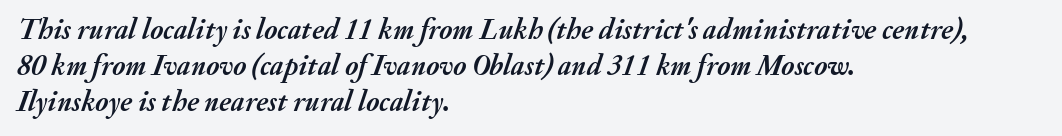
The image shows 29 px semibold type, italic (leaning right); set left-aligned, line spacing 1.24x, normal letter spacing, not underlined; medium stroke contrast and a small x-height.
